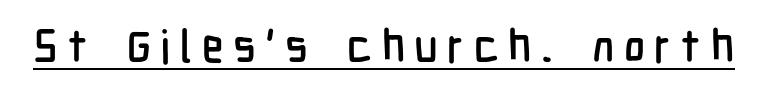
Unlike italic type, these characters show no tilt at all. The rendered words wear a rule along their underside. What kind of face is this? One without serifs — a sans. You could not count columns in this text — the font is proportionally spaced. The passage shown has open, widely tracked lettering throughout.
